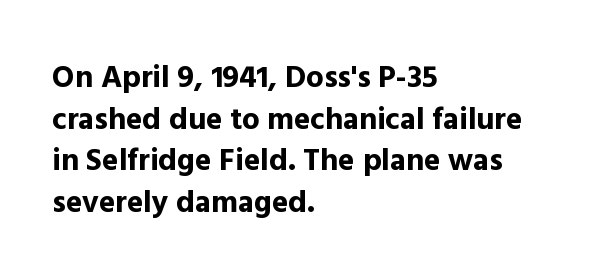
{"serif": "no", "italic": "no", "bold": "yes", "weight": "bold", "width": "normal", "x_height": "medium", "monospaced": "no", "underline": "no", "align": "left", "line_spacing": "normal", "line_spacing_ratio": 1.34, "letter_spacing": "normal", "letter_spacing_em": 0.0, "glyph_px": 31}
